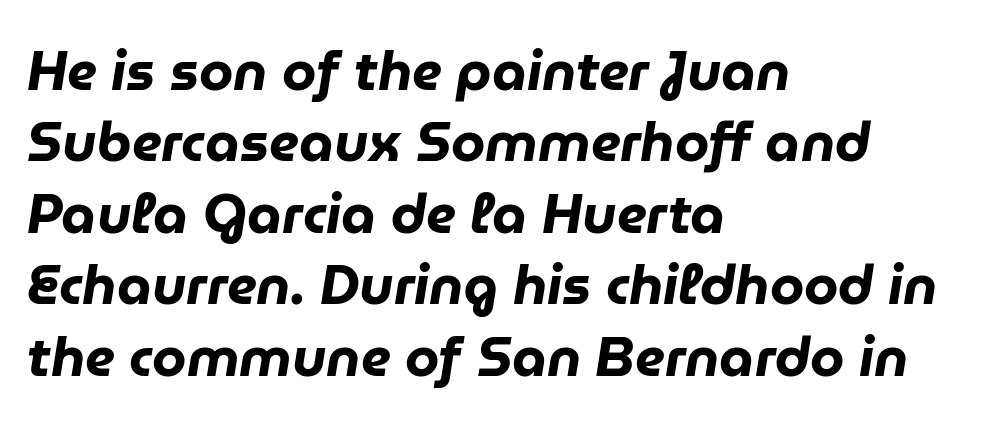
If you drew a line through each stem, it would be angled. Descenders are the only things crossing below the line. This block has exactly the height ordinary leading produces. Alignment: flush left. What weight is shown? A full bold with thick strokes. The face used here is proportionally spaced, like ordinary book or web type.
